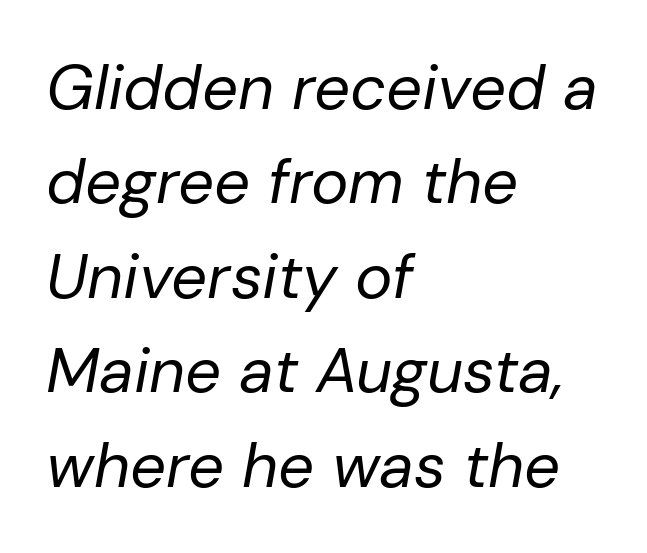
A student would call this left alignment; a typographer would say flush left, rag right. Short note: letters normally spaced. Character widths vary here, with narrow letters taking less room than wide ones. The font is comparable to plain body text, perhaps lighter.
